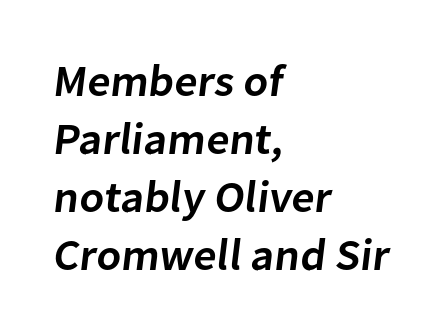
The image shows 44 px semibold sans-serif type; set left-aligned, normal line spacing (1.32x), normal letter spacing, not underlined; low stroke contrast and a medium x-height.
